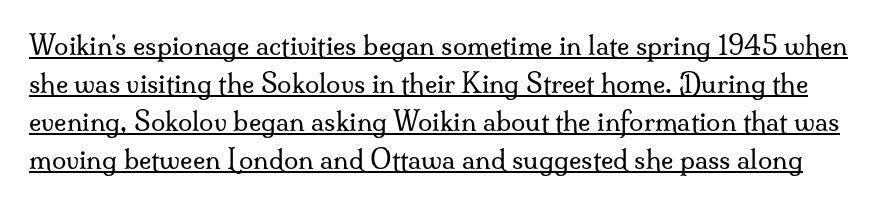
Q: Is the text bold? A: No.
Q: Is the text italic (slanted)? A: No, it is upright.
Q: Is the text underlined? A: Yes.
Q: Is the spacing between letters normal or unusually wide? A: Normal.
Q: Is the spacing between lines tight, normal or loose? A: Normal.
